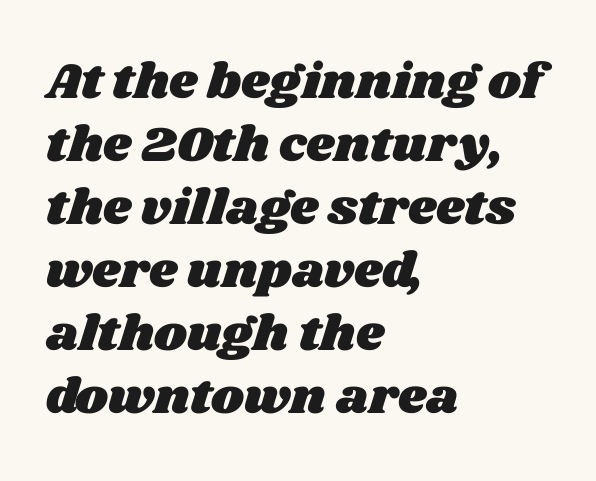
Typeset ragged right — the left edge is the straight one. Is this a fixed-width face? No — the glyphs have proportional, varying widths. No extra tracking has been applied to these lines. This rendering features lettering with no underline. Leading: standard.
